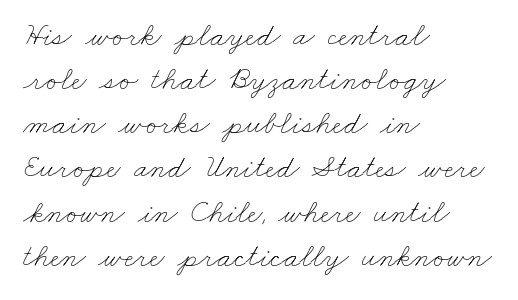
{"bold": "no", "weight": "thin", "width": "wide", "stroke_contrast": "low", "x_height": "small", "monospaced": "no", "underline": "no", "align": "left", "line_spacing": "normal", "line_spacing_ratio": 1.38, "letter_spacing": "normal", "letter_spacing_em": 0.0, "glyph_px": 32}
